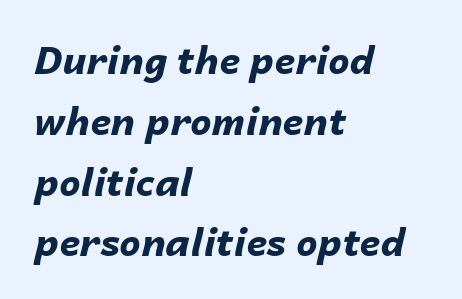
The image shows 38 px bold type, italic (leaning right); set left-aligned, normal line spacing (1.6x), normal letter spacing, not underlined; low stroke contrast and a medium x-height.
